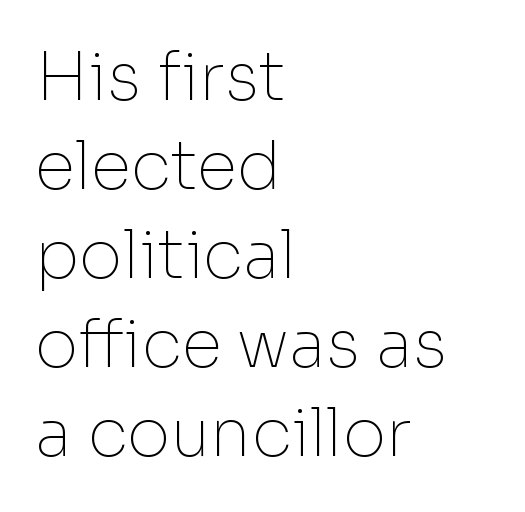
{"serif": "no", "italic": "no", "bold": "no", "weight": "thin", "width": "normal", "stroke_contrast": "low", "x_height": "medium", "monospaced": "no", "underline": "no", "align": "left", "line_spacing": "normal", "line_spacing_ratio": 1.35, "letter_spacing": "normal", "letter_spacing_em": 0.0, "glyph_px": 66}
